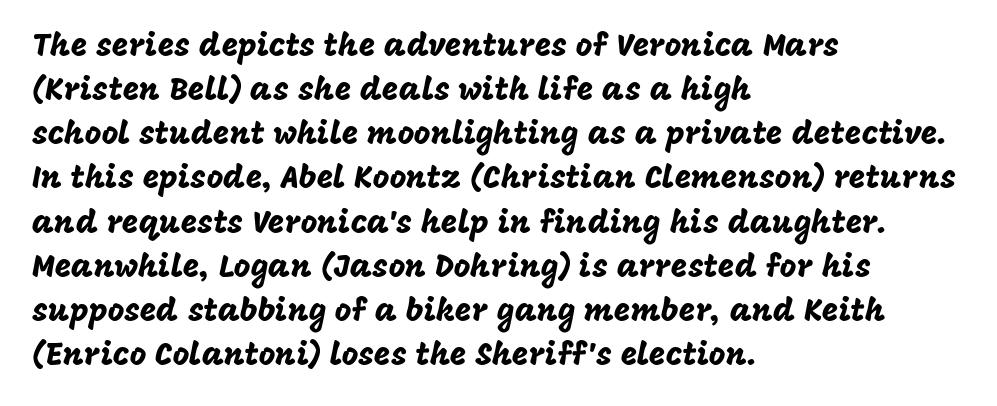
Q: Is the text italic (slanted)? A: Yes.
Q: Is the typeface a serif or a sans-serif typeface? A: Sans-serif.
Q: Is the text underlined? A: No.
Q: How is the paragraph aligned? A: Left-aligned.
Q: Is the spacing between letters normal or unusually wide? A: Normal.
Q: Is the spacing between lines tight, normal or loose? A: Normal.
Q: Width (condensed, normal, or wide)? A: Normal.
Q: Stroke contrast? A: Low.
Q: x-height? A: Large.
Q: Monospaced? A: No.
